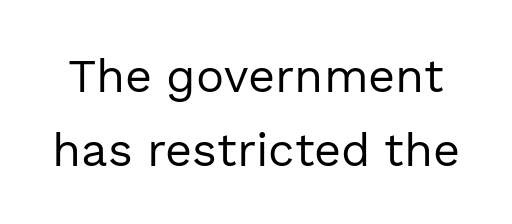
Q: Is the text bold? A: No.
Q: Is the text italic (slanted)? A: No, it is upright.
Q: Is the typeface a serif or a sans-serif typeface? A: Sans-serif.
Q: Is the text underlined? A: No.
Q: Is the spacing between letters normal or unusually wide? A: Normal.
Q: Is the spacing between lines tight, normal or loose? A: Normal.
Q: Width (condensed, normal, or wide)? A: Normal.
Q: x-height? A: Medium.
Q: Monospaced? A: No.
